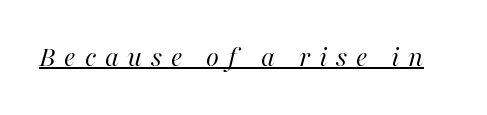
Q: Is the text bold? A: No.
Q: Is the text italic (slanted)? A: Yes, it leans right by about 16 degrees.
Q: Is the text underlined? A: Yes.
Q: Is the spacing between letters normal or unusually wide? A: Unusually wide.
Q: Width (condensed, normal, or wide)? A: Normal.
Q: Stroke contrast? A: High.
Q: x-height? A: Medium.
Q: Monospaced? A: No.
